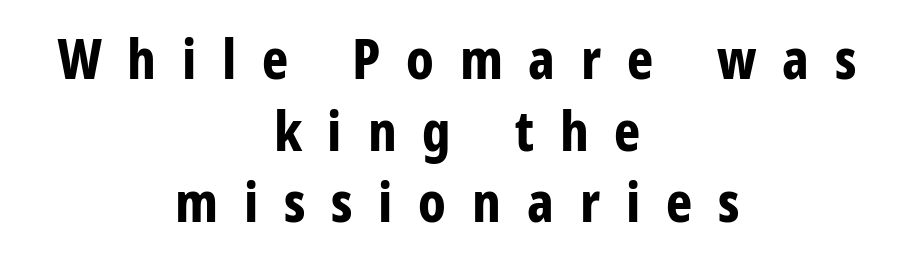
The image shows 56 px bold, condensed sans-serif type, upright; set centered, normal line spacing (1.28x), unusually wide letter spacing (+0.46 em), not underlined; low stroke contrast and a medium x-height.
